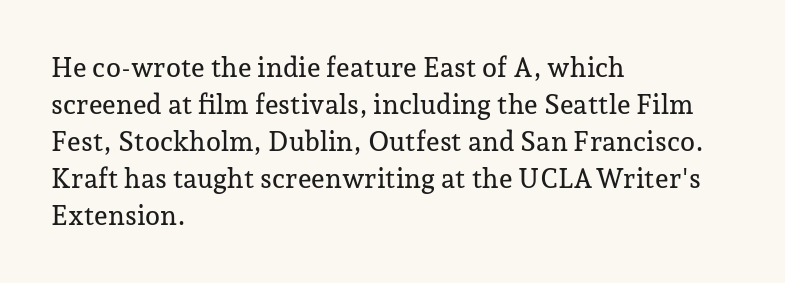
Q: Is the text italic (slanted)? A: No, it is upright.
Q: Is the text underlined? A: No.
Q: How is the paragraph aligned? A: Left-aligned.
Q: Is the spacing between letters normal or unusually wide? A: Normal.
Q: Is the spacing between lines tight, normal or loose? A: Normal.
